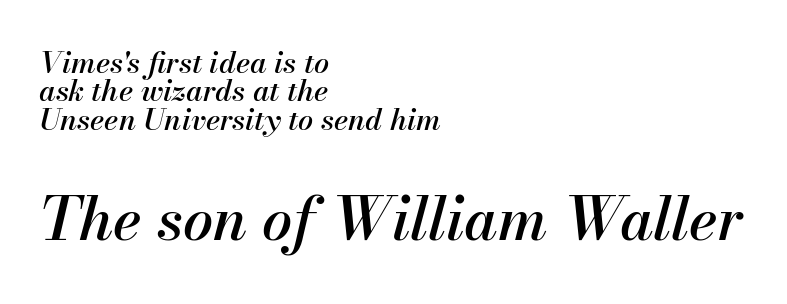
In terms of letterspacing, this is plain default setting. A typesetter would call this leading minimal, almost set solid. This rendering features lettering with no underline. The whole block is typeset with a tilt.
